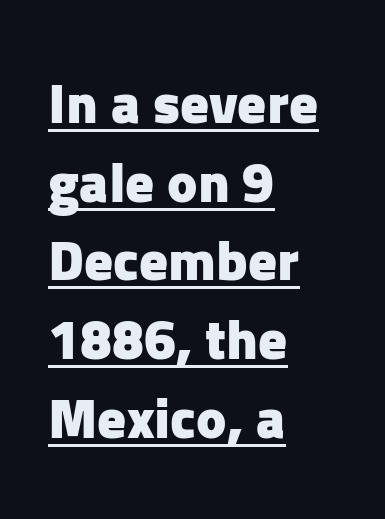
Q: Is the text bold? A: Yes.
Q: Is the text italic (slanted)? A: No, it is upright.
Q: Is the typeface a serif or a sans-serif typeface? A: Sans-serif.
Q: Is the text underlined? A: Yes.
Q: How is the paragraph aligned? A: Left-aligned.
Q: Is the spacing between letters normal or unusually wide? A: Normal.
Q: Is the spacing between lines tight, normal or loose? A: Normal.
Q: Width (condensed, normal, or wide)? A: Normal.
Q: Stroke contrast? A: Low.
Q: x-height? A: Medium.
Q: Monospaced? A: No.
